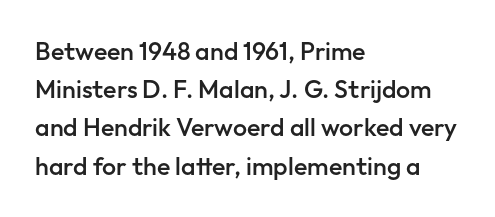
{"italic": "no", "bold": "semi", "underline": "no", "align": "left", "line_spacing": "normal", "line_spacing_ratio": 1.53, "letter_spacing": "normal", "letter_spacing_em": 0.0, "glyph_px": 25}
